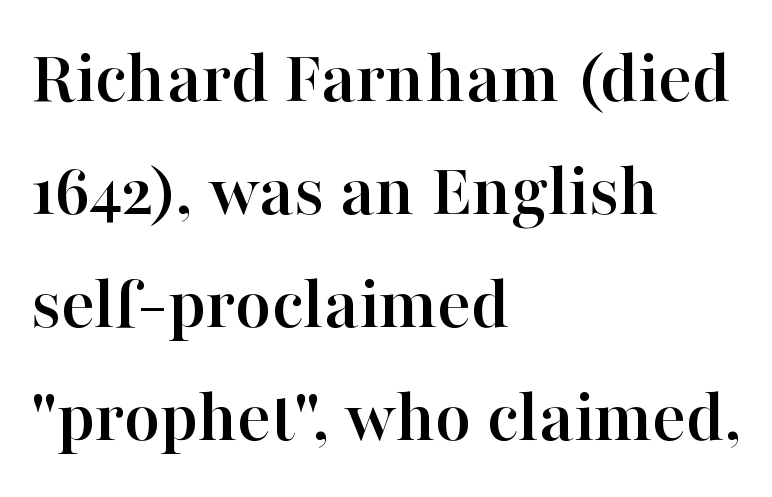
Beneath every word, the page is bare. The line texture is even and compact thanks to regular tracking. This sample has the flowing, uneven cadence of proportional lettering. Quick note: not italic, upright. Does the type have serifs? Yes, each stem ends in a small foot. This rendering uses left alignment, leaving the right contour irregular.
